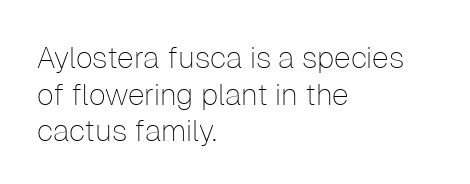
Looks like regular typesetting: each glyph gets only the width it needs. If you drew a line through each stem, it would be perfectly vertical. Honestly, there is no underline to notice here at all. Compared with typical body copy, the letter spacing here is the same. Classification — sans serif.
